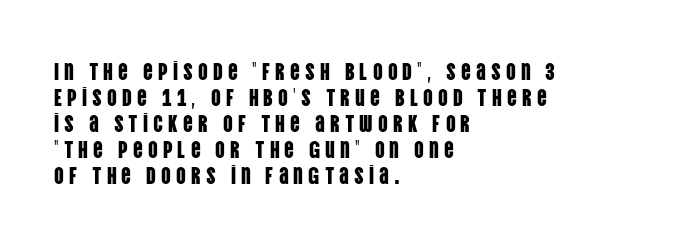
{"italic": "no", "underline": "no", "align": "left", "line_spacing": "tight", "line_spacing_ratio": 1.08, "letter_spacing": "wide", "letter_spacing_em": 0.21, "glyph_px": 24}
